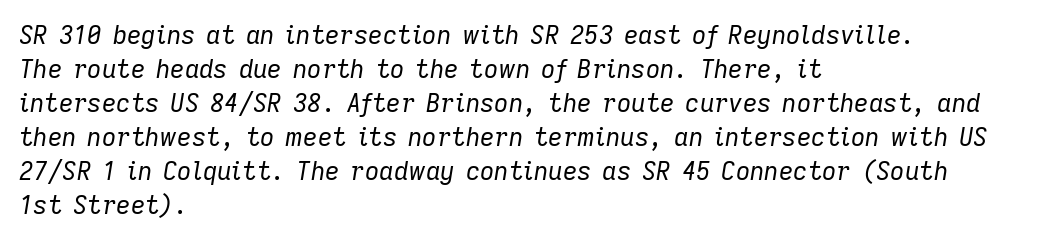
{"italic": "yes", "lean": "right", "slant_degrees": 9, "bold": "no", "underline": "no", "align": "left", "line_spacing": "normal", "line_spacing_ratio": 1.36, "letter_spacing": "normal", "letter_spacing_em": 0.0, "glyph_px": 25}
